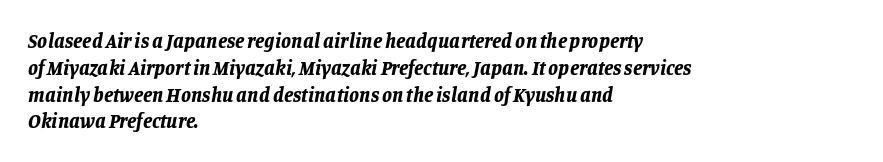
Q: Is the text bold? A: Yes.
Q: Is the text italic (slanted)? A: Yes, it leans right by about 11 degrees.
Q: Is the text underlined? A: No.
Q: How is the paragraph aligned? A: Left-aligned.
Q: Is the spacing between letters normal or unusually wide? A: Normal.
Q: Is the spacing between lines tight, normal or loose? A: Normal.
